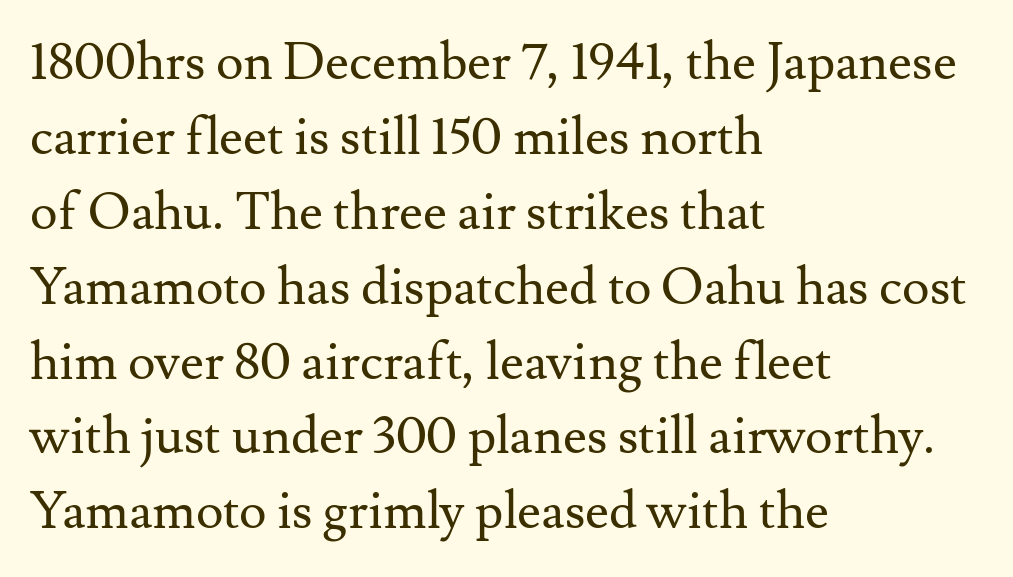
In CSS terms this would be text-align: left. No letter is thick-stroked: the sample isn't bold. Small tapered or slab feet sit at the stroke ends, so this counts as serif. Quick note: underline off. These lines were composed using upright roman letters. The horizontal fit of the characters is conventional and even.
